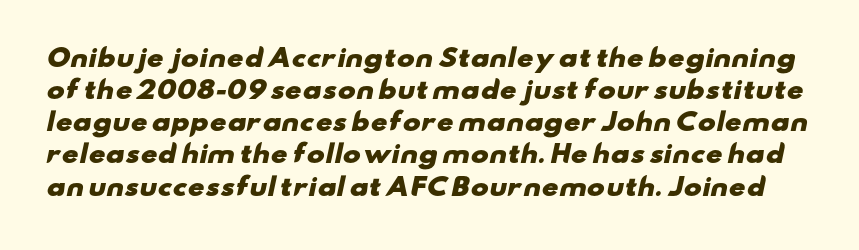
Q: Is the text bold? A: Yes.
Q: Is the text underlined? A: No.
Q: Is the spacing between letters normal or unusually wide? A: Normal.
Q: Is the spacing between lines tight, normal or loose? A: Normal.
